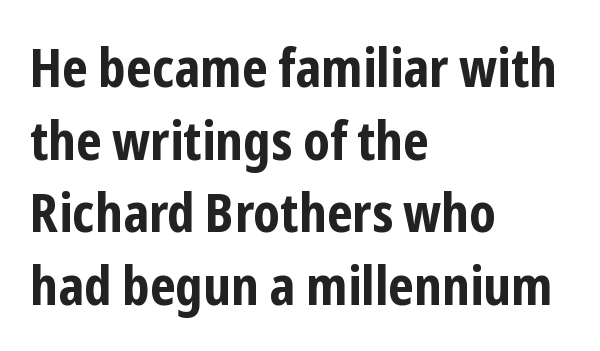
{"serif": "no", "italic": "no", "bold": "yes", "weight": "bold", "width": "condensed", "stroke_contrast": "low", "x_height": "medium", "monospaced": "no", "underline": "no", "align": "left", "line_spacing": "normal", "line_spacing_ratio": 1.37, "letter_spacing": "normal", "letter_spacing_em": 0.0, "glyph_px": 53}
